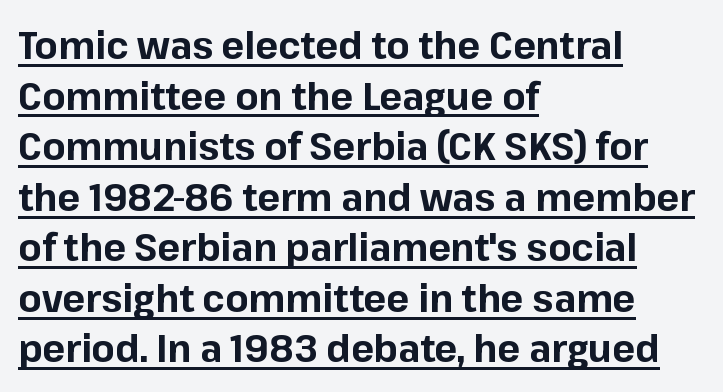
A typesetter would call this proportional, since set widths differ per character. Underlined type. There is no visible air inserted between adjacent glyphs. Quick note: interline space is typical.
